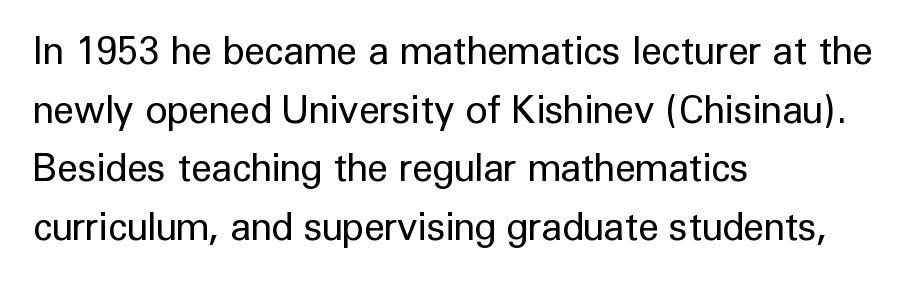
Is this a sans? Yes — the strokes have no serifs. Each letter keeps its own natural width here, so spacing adapts to shape. Unbolded letterforms with no extra heft. Every stem runs plumb, perpendicular to the baseline. The rendering keeps characters at their native spacing.
